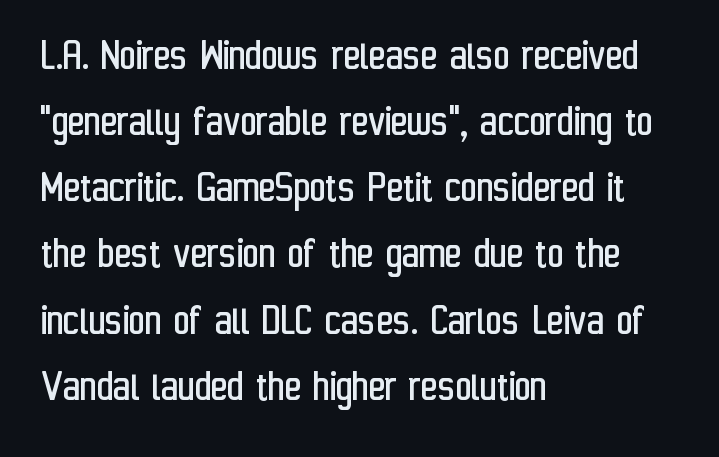
{"serif": "no", "italic": "no", "bold": "no", "weight": "regular", "width": "condensed", "stroke_contrast": "low", "x_height": "medium", "monospaced": "no", "underline": "no", "align": "left", "line_spacing": "normal", "line_spacing_ratio": 1.47, "letter_spacing": "normal", "letter_spacing_em": 0.0, "glyph_px": 45}
